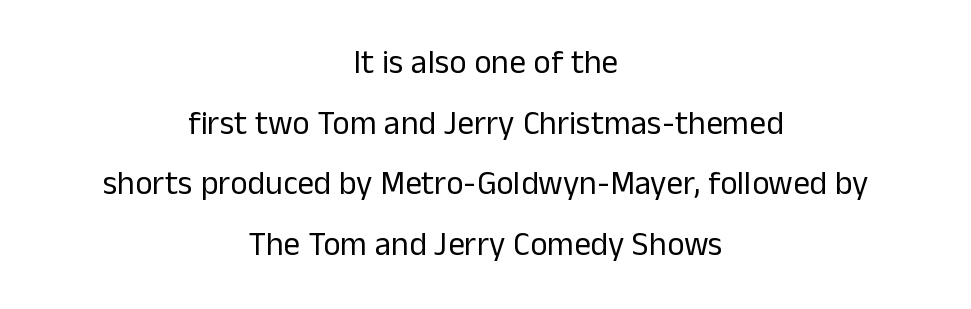
The image shows 33 px regular-weight sans-serif type, upright; set centered, line spacing 1.84x, normal letter spacing, not underlined; low stroke contrast and a medium x-height.
